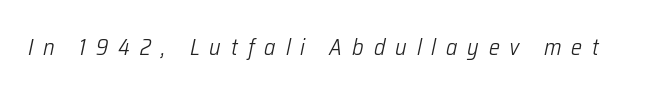
Stroke mass is kept to a normal reading level or below. Plain, unruled lines of type. Does extra space separate the letters? Yes, quite a lot of it. Does the lettering tilt? It does — this is italic.
